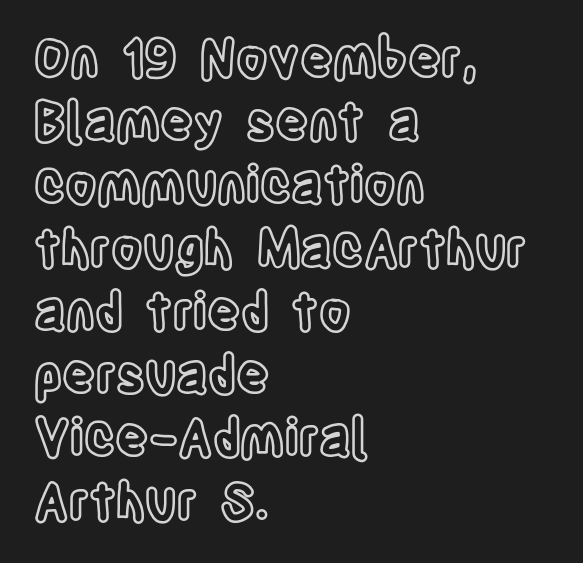
The image shows 51 px condensed type, upright; set left-aligned, line spacing 1.24x, normal letter spacing, not underlined; a large x-height.
